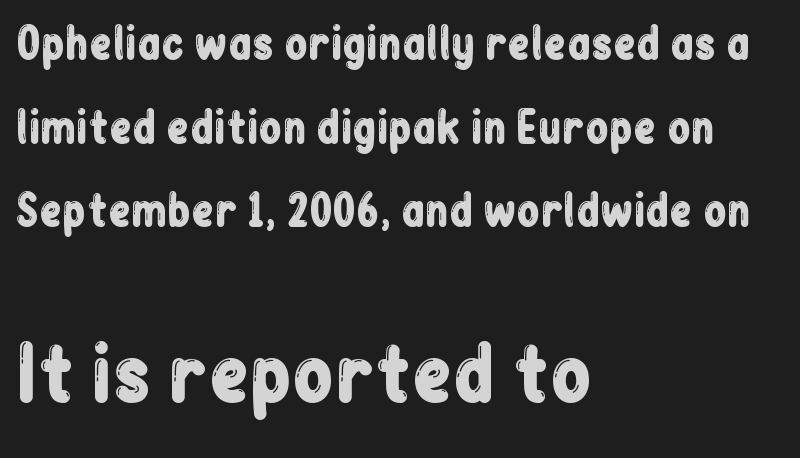
The text was rendered using a sans face with plain stroke endings. Size hierarchy here favors the trailing block over the leading one. The passage shown is typed in a proportional face where columns would drift. Honestly, the letter spacing is just normal — you wouldn't notice it. Every character sits straight up, as roman type does.
